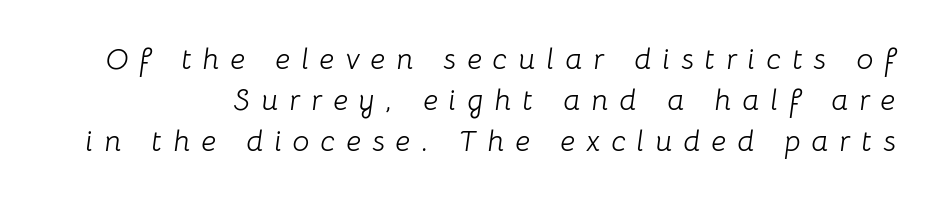
Think of a printed novel: that variable character pitch is what you see here. Unbolded letterforms with no extra heft. Glance below the letters and you will spot only blank space. Emphasis-style slanted type is in use. Glyph-to-glyph distance is far greater than everyday printed text. Honestly, the row spacing looks completely unremarkable.
